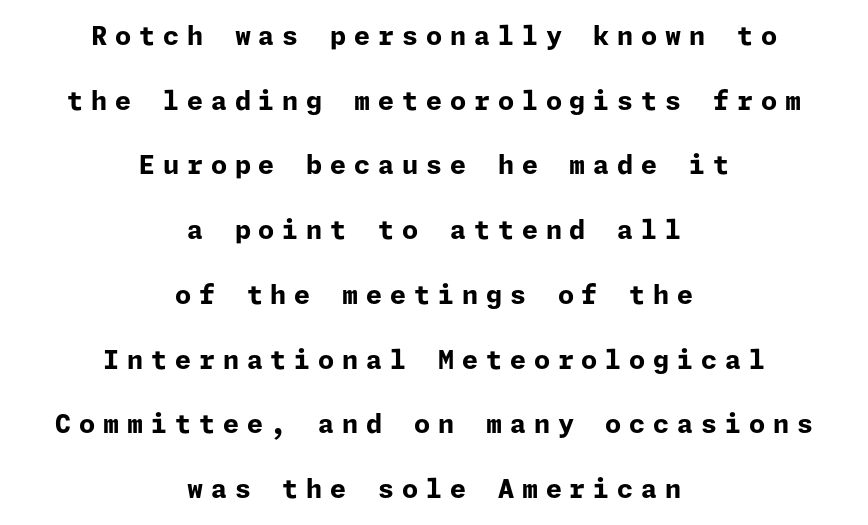
{"italic": "no", "bold": "yes", "underline": "no", "align": "center", "line_spacing": "loose", "line_spacing_ratio": 2.49, "letter_spacing": "wide", "letter_spacing_em": 0.3, "glyph_px": 26}
